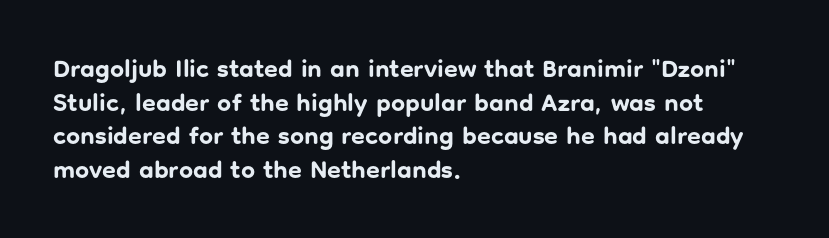
{"italic": "no", "bold": "yes", "underline": "no", "align": "left", "line_spacing": "normal", "line_spacing_ratio": 1.35, "letter_spacing": "normal", "letter_spacing_em": 0.0, "glyph_px": 25}
